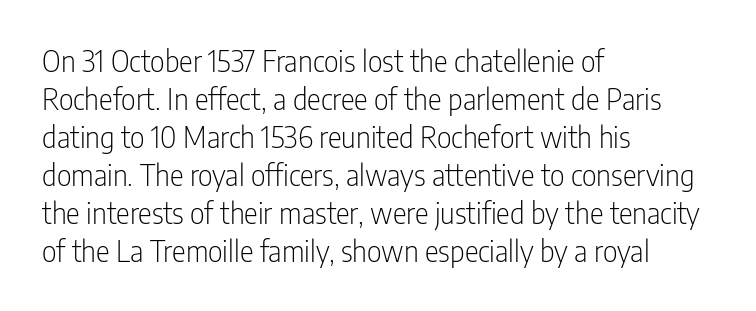
The letters advance in unequal steps, a hallmark of proportional type. Each word holds together tightly as a unit, with standard inter-letter gaps. What's the leading like? Ordinary, nothing unusual. Descenders hang freely into open space. The letters stand straight up with perfectly vertical stems. Stem width sits at or under what a default text font uses.
